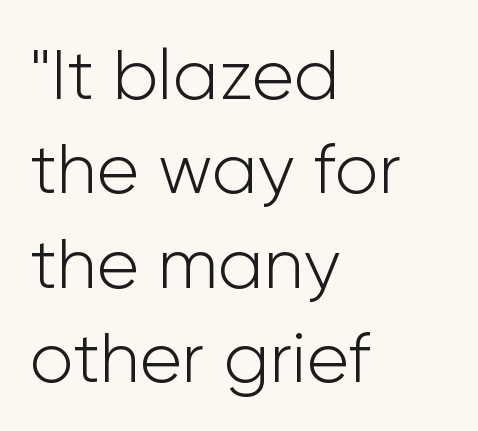
The image shows 71 px light sans-serif type, upright; set left-aligned, normal line spacing (1.33x), normal letter spacing, not underlined; low stroke contrast and a medium x-height.
